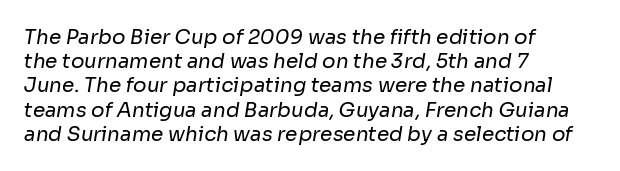
Q: Is the text bold? A: No.
Q: Is the text underlined? A: No.
Q: How is the paragraph aligned? A: Left-aligned.
Q: Is the spacing between letters normal or unusually wide? A: Normal.
